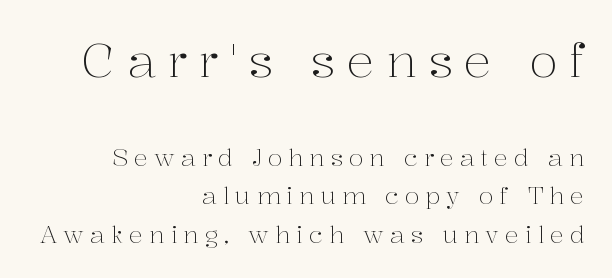
The initial chunk of copy outweighs the following chunk in type size. Successive baselines arrive at the customary interval. The glyphs are unaccompanied by any horizontal stroke below them. Short and long lines alike share a common ending point at right. You could not count columns in this text — the font is proportionally spaced. Look at the bottom of the vertical strokes: they flare into serifs here.
